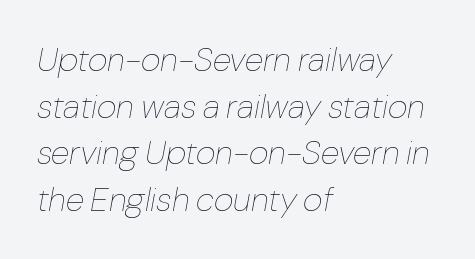
{"italic": "yes", "lean": "right", "slant_degrees": 10, "bold": "no", "weight": "thin", "width": "normal", "stroke_contrast": "low", "x_height": "medium", "monospaced": "no", "underline": "no", "align": "left", "line_spacing": "normal", "line_spacing_ratio": 1.37, "letter_spacing": "normal", "letter_spacing_em": 0.0, "glyph_px": 34}
